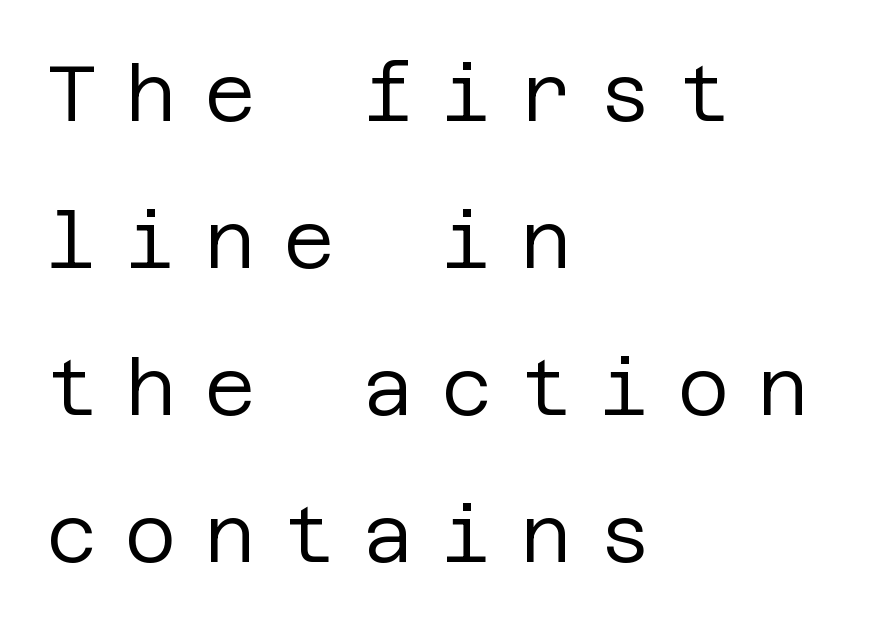
Q: Is the text bold? A: No.
Q: Is the text italic (slanted)? A: No, it is upright.
Q: Is the typeface a serif or a sans-serif typeface? A: Sans-serif.
Q: Is the text underlined? A: No.
Q: How is the paragraph aligned? A: Left-aligned.
Q: Is the spacing between letters normal or unusually wide? A: Unusually wide.
Q: Width (condensed, normal, or wide)? A: Normal.
Q: Stroke contrast? A: Low.
Q: x-height? A: Large.
